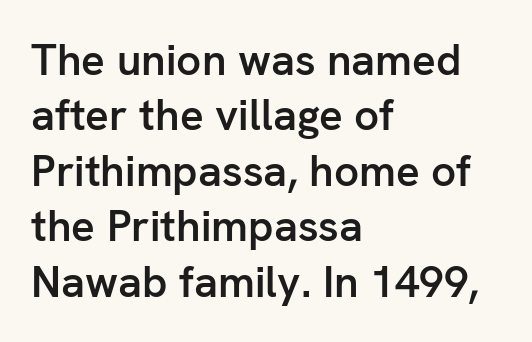
The image shows 44 px semibold sans-serif type, upright; set left-aligned, normal line spacing (1.26x), normal letter spacing, not underlined; low stroke contrast and a medium x-height.
